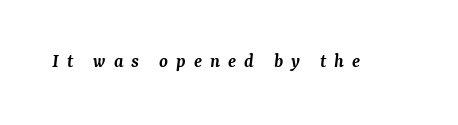
The image shows 20 px text type, italic (leaning right); set unusually wide letter spacing (+0.4 em), not underlined.
